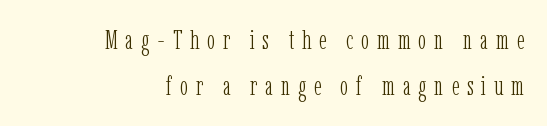
Rendered with straight, roman letterforms. The face used here is rendered with a markedly widened letterfit. A clean baseline with only descenders dipping below it. The typesetter chose a ragged-left arrangement here. Summary of weight: not heavy and not bold.
